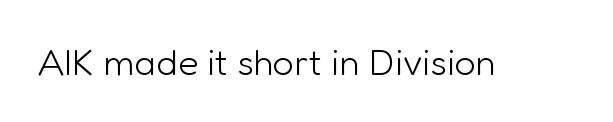
The image shows 37 px light sans-serif type, upright; set normal letter spacing, not underlined; low stroke contrast and a medium x-height.
